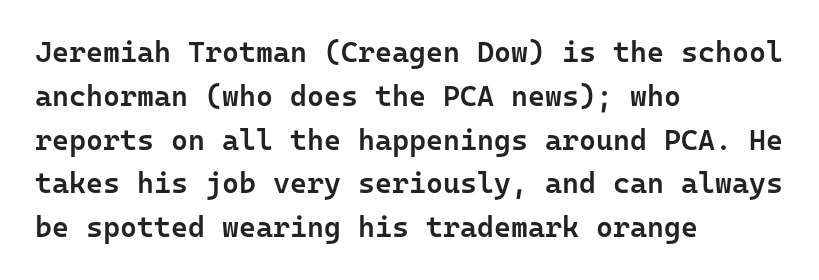
The image shows 29 px semibold sans-serif type, upright, monospaced; set left-aligned, normal line spacing (1.51x), normal letter spacing, not underlined; low stroke contrast and a medium x-height.
